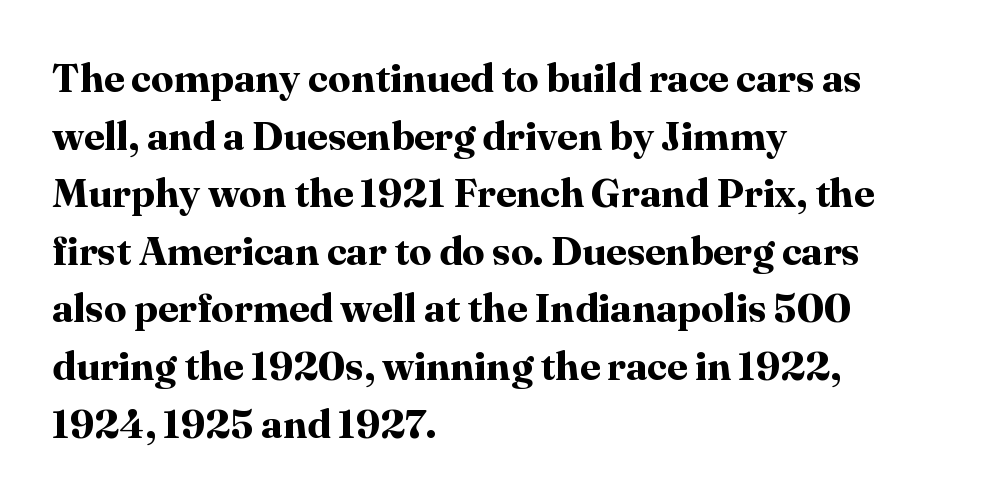
A normal amount of white space separates one row of letters from the next. Looks like regular typesetting: each glyph gets only the width it needs. Which margin do the lines hug? The left one — the right edge is uneven. Unlike italic type, these characters show no tilt at all.
